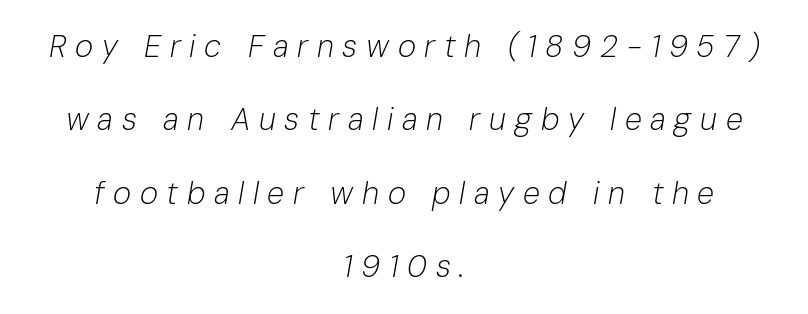
The image shows 31 px light type, italic (leaning right); set centered, loose line spacing (2.37x), unusually wide letter spacing (+0.28 em), not underlined; low stroke contrast and a medium x-height.
